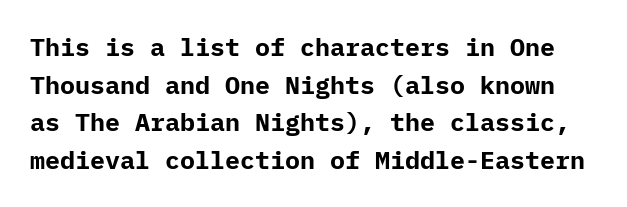
The image shows 25 px bold type, upright; set normal line spacing (1.51x), normal letter spacing, not underlined.
